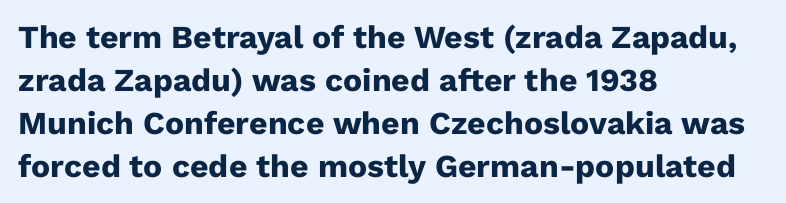
Q: Is the text bold? A: Yes.
Q: Is the text italic (slanted)? A: No, it is upright.
Q: Is the typeface a serif or a sans-serif typeface? A: Sans-serif.
Q: Is the text underlined? A: No.
Q: How is the paragraph aligned? A: Left-aligned.
Q: Is the spacing between letters normal or unusually wide? A: Normal.
Q: Is the spacing between lines tight, normal or loose? A: Normal.
Q: Width (condensed, normal, or wide)? A: Normal.
Q: Stroke contrast? A: Low.
Q: x-height? A: Medium.
Q: Monospaced? A: No.
